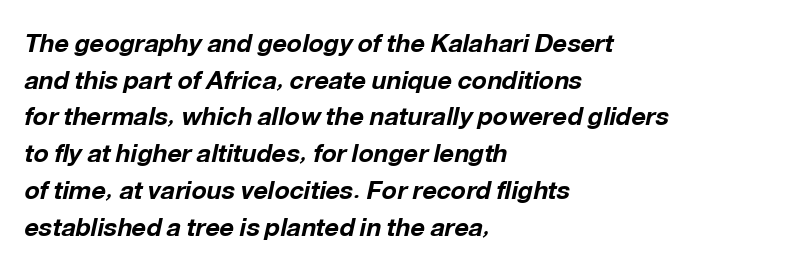
Quick note: underline off. Typeset ragged right — the left edge is the straight one. You can tell it's italic because the verticals aren't actually vertical. This rendering leaves character spacing at its baseline value.
